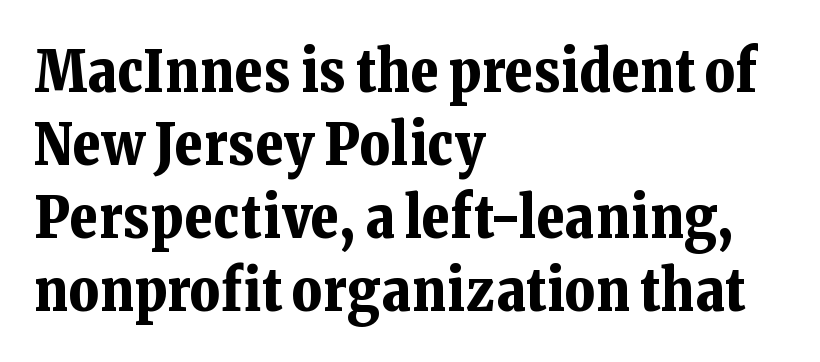
The image shows 58 px bold serif type, upright; set left-aligned, normal line spacing (1.26x), normal letter spacing, not underlined; low stroke contrast and a medium x-height.
